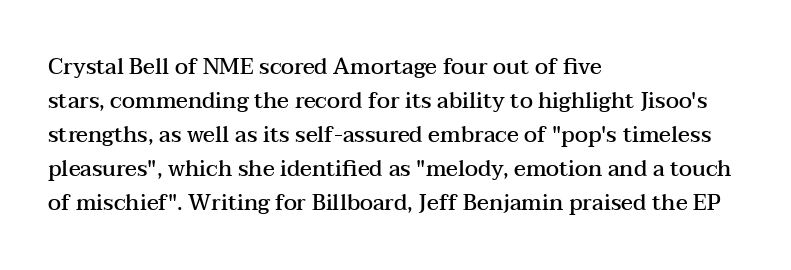
The image shows 22 px text type, upright; set left-aligned, normal line spacing (1.54x), normal letter spacing, not underlined.
